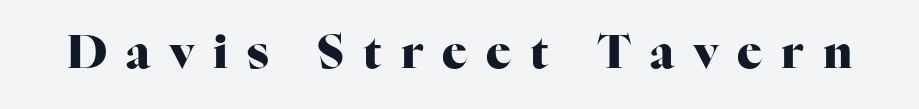
Q: Is the text bold? A: Yes.
Q: Is the text italic (slanted)? A: No, it is upright.
Q: Is the typeface a serif or a sans-serif typeface? A: Serif.
Q: Is the text underlined? A: No.
Q: Is the spacing between letters normal or unusually wide? A: Unusually wide.
Q: Width (condensed, normal, or wide)? A: Normal.
Q: Stroke contrast? A: High.
Q: x-height? A: Medium.
Q: Monospaced? A: No.
